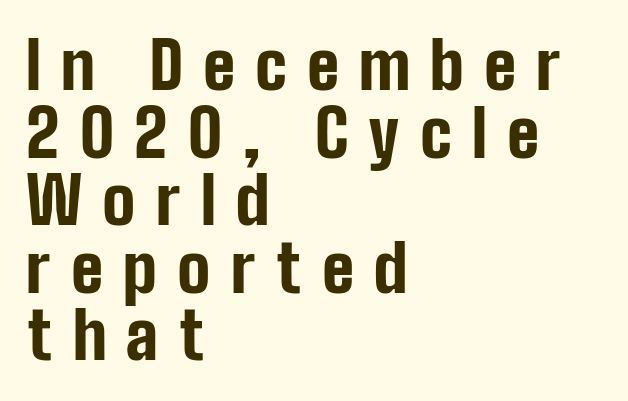
{"serif": "no", "italic": "no", "bold": "yes", "weight": "bold", "width": "condensed", "stroke_contrast": "low", "x_height": "medium", "monospaced": "no", "underline": "no", "align": "left", "line_spacing": "tight", "line_spacing_ratio": 1.04, "letter_spacing": "wide", "letter_spacing_em": 0.31, "glyph_px": 65}
